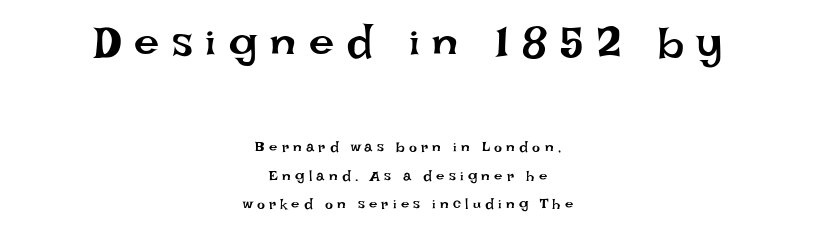
The image shows 45 px regular-weight type, upright; set centered, loose line spacing (1.91x), unusually wide letter spacing (+0.28 em), not underlined; the first (top) block is 3.0x larger; low stroke contrast and a large x-height.
